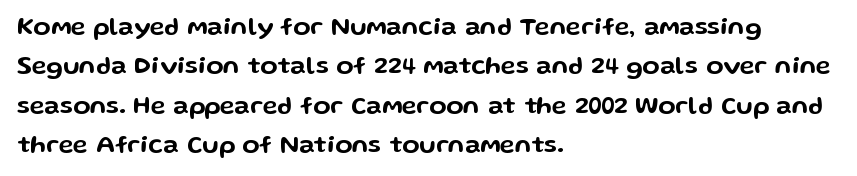
Q: Is the text italic (slanted)? A: No, it is upright.
Q: Is the text underlined? A: No.
Q: How is the paragraph aligned? A: Left-aligned.
Q: Is the spacing between letters normal or unusually wide? A: Normal.
Q: Is the spacing between lines tight, normal or loose? A: Normal.
